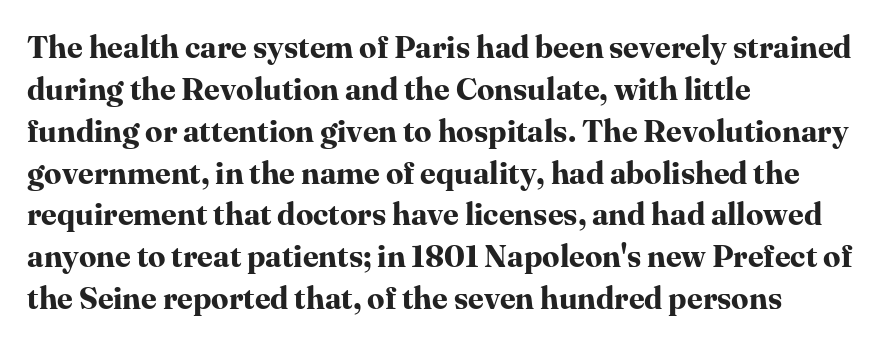
{"serif": "yes", "italic": "no", "bold": "yes", "weight": "bold", "width": "normal", "stroke_contrast": "high", "x_height": "medium", "monospaced": "no", "underline": "no", "align": "left", "line_spacing": "normal", "line_spacing_ratio": 1.35, "letter_spacing": "normal", "letter_spacing_em": 0.0, "glyph_px": 31}
